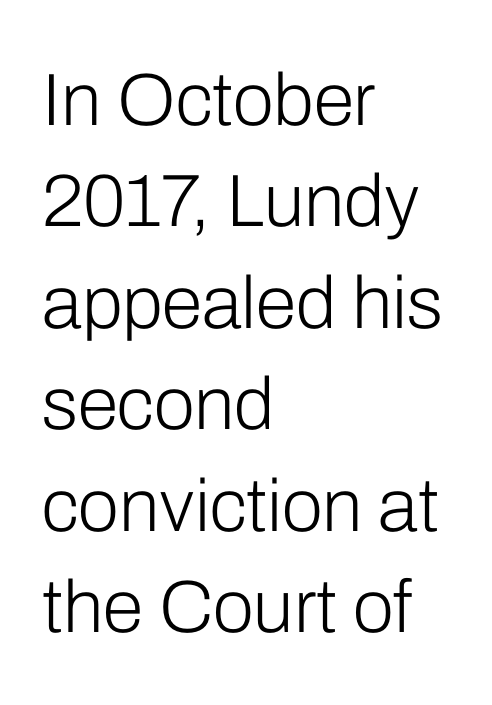
A typesetter would label this face a sans. Do the letters lean? They stand straight. The rendering anchors every line to the left-hand side. Summary of weight: not heavy and not bold. Default kerning and tracking; the words read as compact shapes. In terms of leading, this rendering sits right in the middle.
